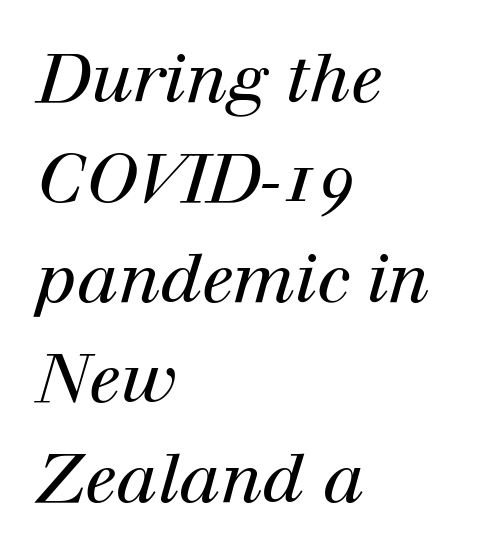
Q: Is the text bold? A: No.
Q: Is the text italic (slanted)? A: Yes, it leans right by about 12 degrees.
Q: Is the typeface a serif or a sans-serif typeface? A: Serif.
Q: Is the text underlined? A: No.
Q: How is the paragraph aligned? A: Left-aligned.
Q: Is the spacing between letters normal or unusually wide? A: Normal.
Q: Is the spacing between lines tight, normal or loose? A: Normal.
Q: Width (condensed, normal, or wide)? A: Normal.
Q: Stroke contrast? A: High.
Q: x-height? A: Medium.
Q: Monospaced? A: No.
